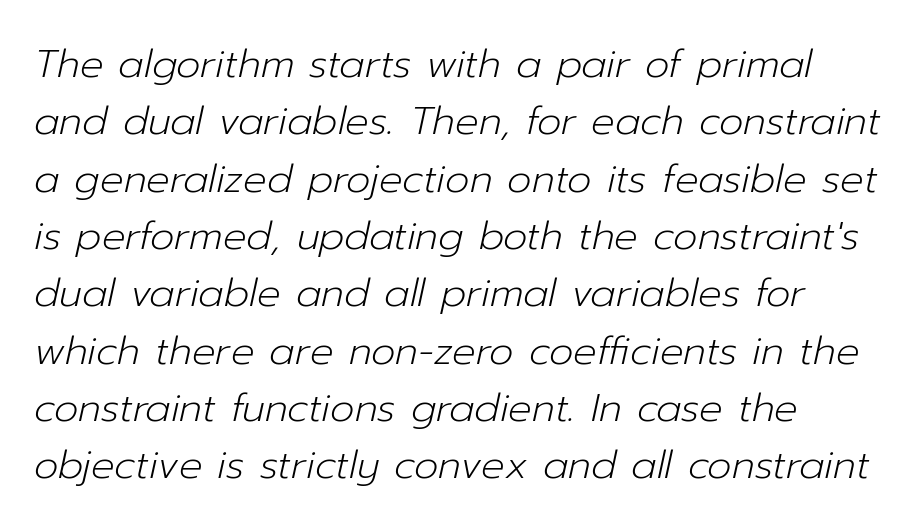
Q: Is the text bold? A: No.
Q: Is the text italic (slanted)? A: Yes, it leans right by about 12 degrees.
Q: Is the text underlined? A: No.
Q: How is the paragraph aligned? A: Left-aligned.
Q: Is the spacing between letters normal or unusually wide? A: Normal.
Q: Is the spacing between lines tight, normal or loose? A: Normal.
Q: Width (condensed, normal, or wide)? A: Normal.
Q: Stroke contrast? A: Low.
Q: x-height? A: Medium.
Q: Monospaced? A: No.
